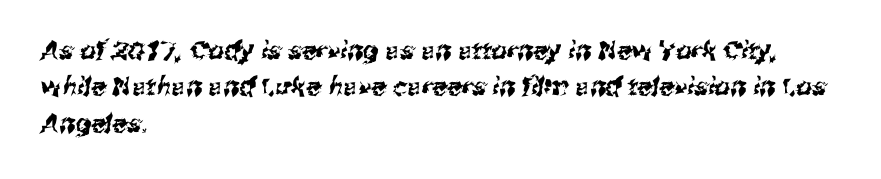
Quick note: interline space is typical. In CSS terms this would be text-align: left. Tracking here is standard; glyphs follow each other at the usual distance. Glance below the letters and you will spot only blank space.
